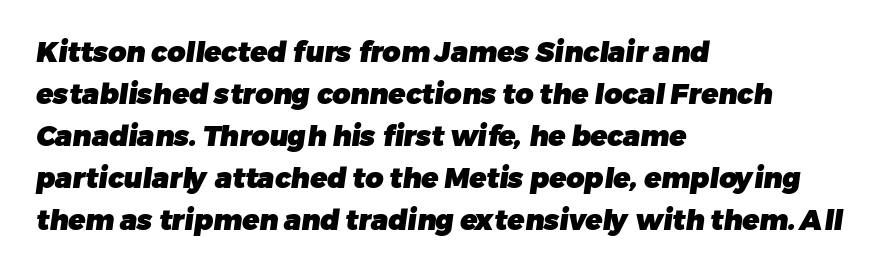
The letters advance in unequal steps, a hallmark of proportional type. The lines are quadded left. This sample uses a sans-serif face. The passage shown is not underscored anywhere. The rendering uses a moderate line-height, typical for paragraphs. Glyph-to-glyph distance matches everyday printed text.
